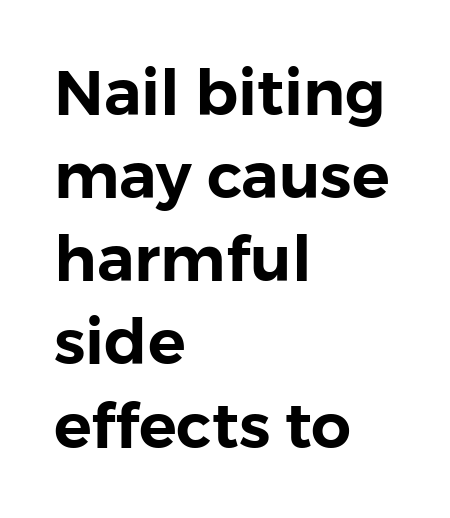
Style check: upright. One-word summary of the alignment: left. The rendering shows plain stroke endings on the letterforms — a sans-serif design. The face used here is rendered with its standard letterfit. Clear beneath every line of the passage. The rendering uses natural spacing where letterforms have individual widths.
